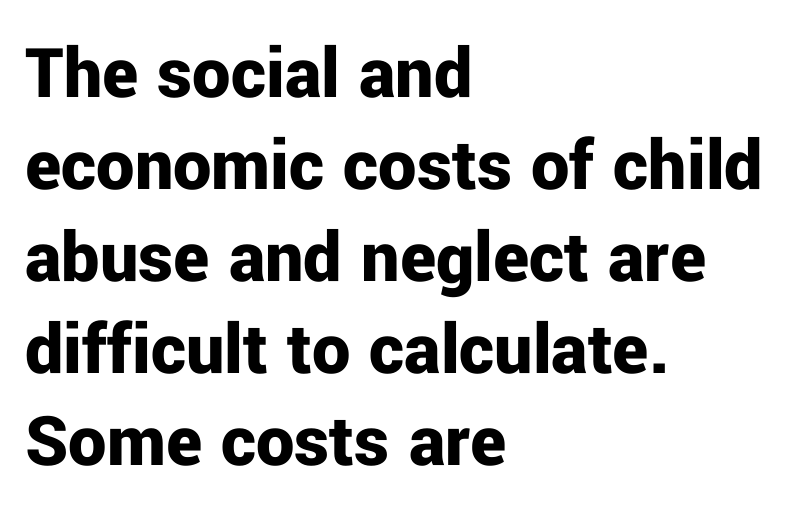
Does extra space separate the letters? No, they use regular spacing. I'd describe the lettering as bold — thick and assertive. The ragged edge is on the right, which tells us the setting is flush left. You can tell from the bare stems that sans-serif type was used. Italic? Not at all — the glyphs are vertical. Nobody drew a line under any word here.
